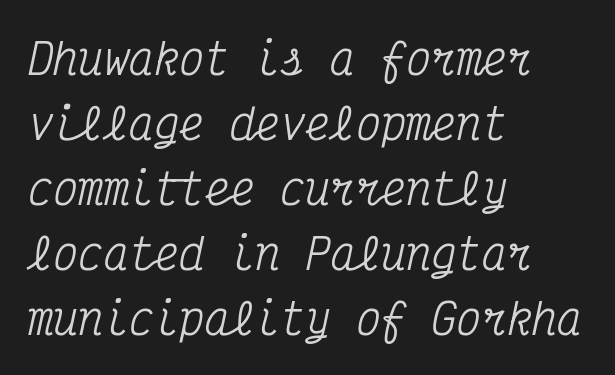
Q: Is the text italic (slanted)? A: Yes, it leans right by about 12 degrees.
Q: Is the typeface a serif or a sans-serif typeface? A: Serif.
Q: Is the text underlined? A: No.
Q: How is the paragraph aligned? A: Left-aligned.
Q: Is the spacing between letters normal or unusually wide? A: Normal.
Q: Is the spacing between lines tight, normal or loose? A: Normal.
Q: Width (condensed, normal, or wide)? A: Condensed.
Q: Stroke contrast? A: Medium.
Q: x-height? A: Medium.
Q: Monospaced? A: Yes.
